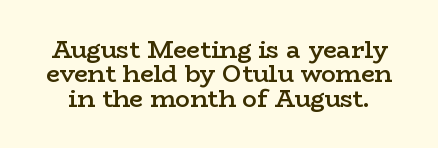
{"italic": "no", "bold": "semi", "underline": "no", "line_spacing": "tight", "line_spacing_ratio": 1.02, "letter_spacing": "normal", "letter_spacing_em": 0.0, "glyph_px": 24}
